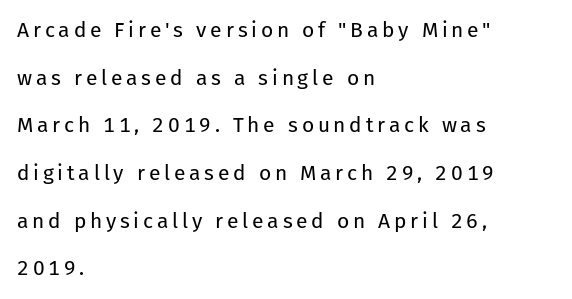
Q: Is the text bold? A: No.
Q: Is the text italic (slanted)? A: No, it is upright.
Q: Is the text underlined? A: No.
Q: How is the paragraph aligned? A: Left-aligned.
Q: Is the spacing between lines tight, normal or loose? A: Loose.
